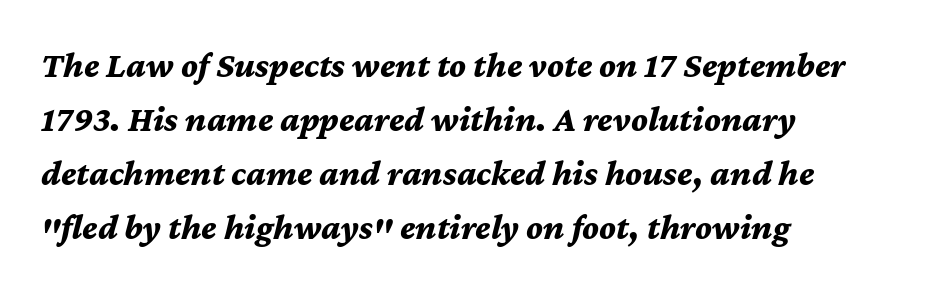
Q: Is the text bold? A: Yes.
Q: Is the text italic (slanted)? A: Yes, it leans right by about 12 degrees.
Q: Is the text underlined? A: No.
Q: How is the paragraph aligned? A: Left-aligned.
Q: Is the spacing between letters normal or unusually wide? A: Normal.
Q: Is the spacing between lines tight, normal or loose? A: Normal.
Q: Width (condensed, normal, or wide)? A: Normal.
Q: Stroke contrast? A: Medium.
Q: x-height? A: Medium.
Q: Monospaced? A: No.
